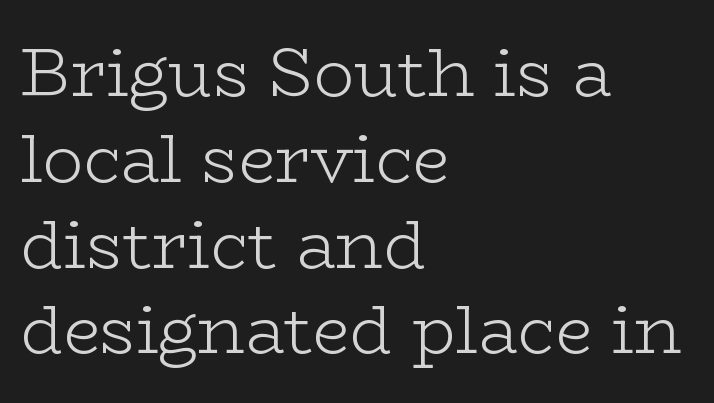
The specimen reads as upright at a glance. This sample uses a serif face. Characters follow at the spacing the type designer built in. Note the varied advance widths — an 'i' is clearly narrower than an 'm'. A bare baseline throughout the passage.
